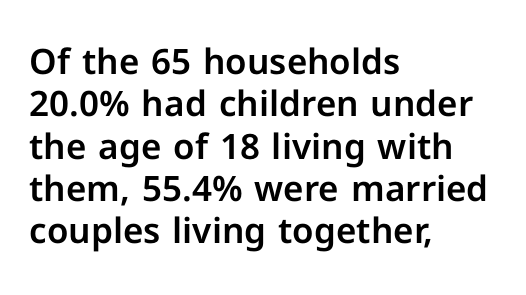
{"serif": "no", "italic": "no", "width": "normal", "stroke_contrast": "low", "x_height": "medium", "monospaced": "no", "underline": "no", "align": "left", "line_spacing_ratio": 1.21, "letter_spacing": "normal", "letter_spacing_em": 0.0, "glyph_px": 35}
